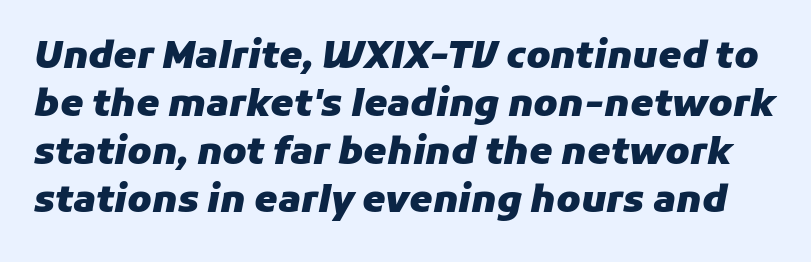
{"italic": "yes", "lean": "right", "slant_degrees": 11, "bold": "yes", "weight": "heavy", "width": "normal", "stroke_contrast": "low", "x_height": "medium", "monospaced": "no", "underline": "no", "line_spacing": "normal", "line_spacing_ratio": 1.3, "letter_spacing": "normal", "letter_spacing_em": 0.0, "glyph_px": 37}
